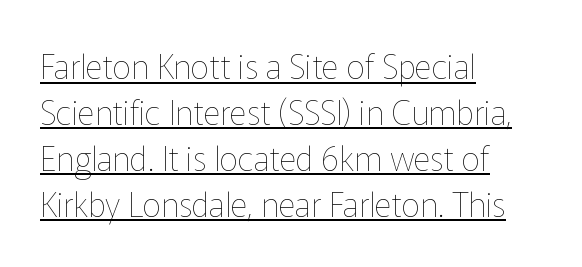
{"italic": "no", "bold": "no", "weight": "thin", "width": "normal", "stroke_contrast": "low", "x_height": "medium", "monospaced": "no", "underline": "yes", "align": "left", "line_spacing": "normal", "line_spacing_ratio": 1.39, "letter_spacing": "normal", "letter_spacing_em": 0.0, "glyph_px": 33}
